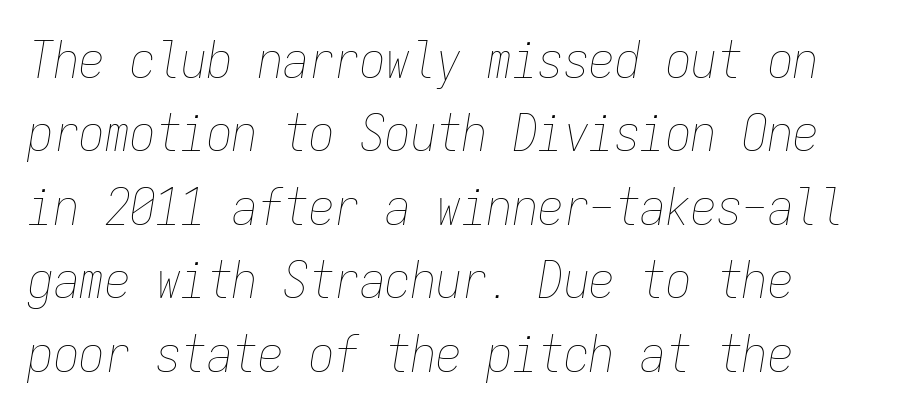
{"italic": "yes", "lean": "right", "slant_degrees": 9, "bold": "no", "weight": "thin", "width": "condensed", "stroke_contrast": "low", "x_height": "medium", "monospaced": "yes", "underline": "no", "align": "left", "line_spacing": "normal", "line_spacing_ratio": 1.44, "letter_spacing": "normal", "letter_spacing_em": 0.0, "glyph_px": 51}
